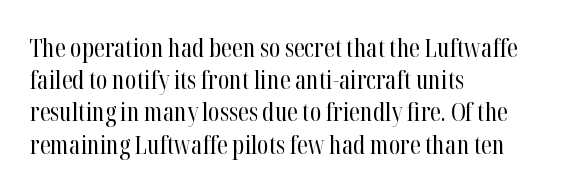
Q: Is the text bold? A: No.
Q: Is the text italic (slanted)? A: No, it is upright.
Q: Is the text underlined? A: No.
Q: How is the paragraph aligned? A: Left-aligned.
Q: Is the spacing between letters normal or unusually wide? A: Normal.
Q: Is the spacing between lines tight, normal or loose? A: Normal.
